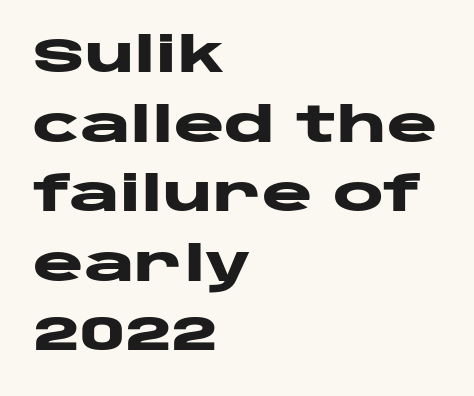
The string is rendered with underlining switched off. It's the straight-up-and-down kind of type. Short note: letters normally spaced. Compared with typical paragraphs, the rows here are spaced about the same. Stroke terminals: plain, sans-serif. A typesetter would call this proportional, since set widths differ per character.
